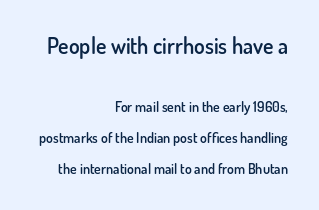
{"italic": "no", "bold": "semi", "underline": "no", "align": "right", "line_spacing": "loose", "line_spacing_ratio": 2.21, "letter_spacing": "normal", "letter_spacing_em": 0.0, "larger_block": "first", "size_ratio": 1.57, "glyph_px": 22}
